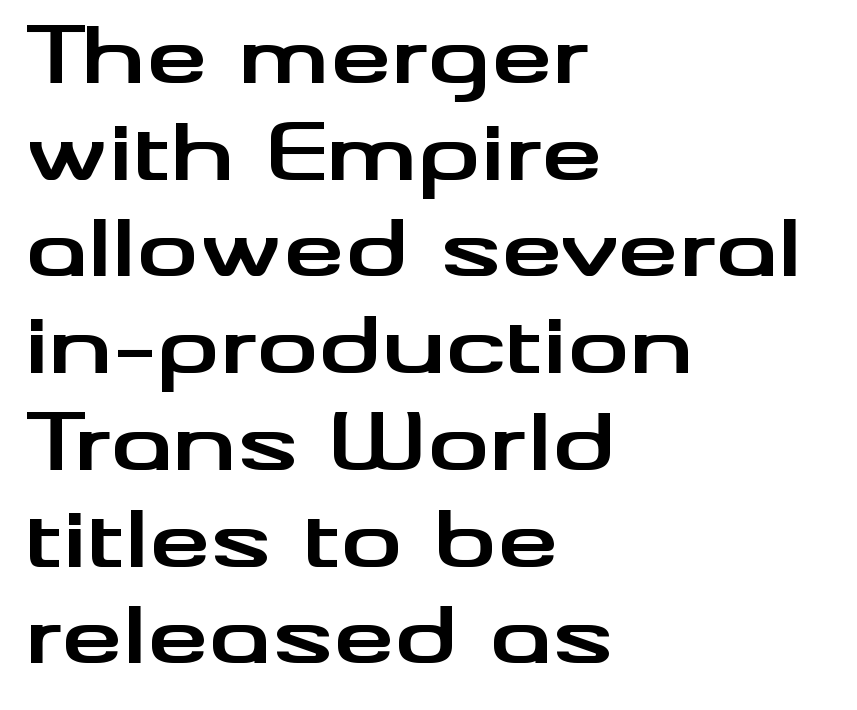
The image shows 78 px bold, wide sans-serif type, upright; set left-aligned, line spacing 1.24x, normal letter spacing, not underlined; medium stroke contrast and a small x-height.
